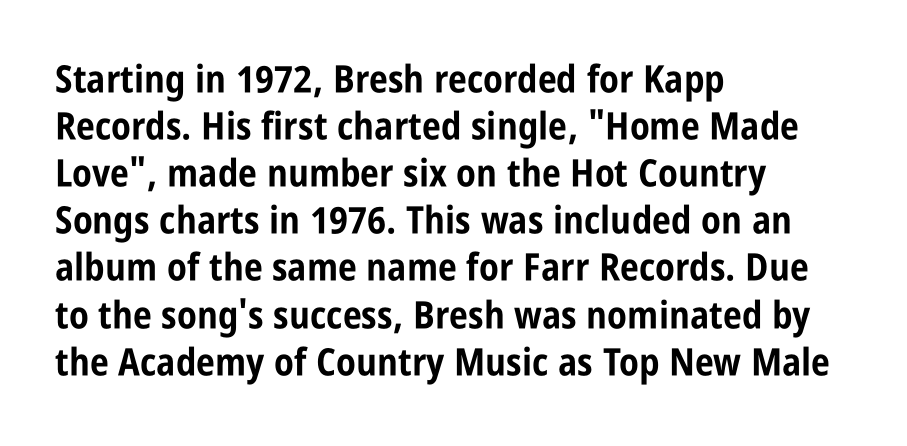
Q: Is the text bold? A: Yes.
Q: Is the text italic (slanted)? A: No, it is upright.
Q: Is the typeface a serif or a sans-serif typeface? A: Sans-serif.
Q: Is the text underlined? A: No.
Q: How is the paragraph aligned? A: Left-aligned.
Q: Is the spacing between letters normal or unusually wide? A: Normal.
Q: Width (condensed, normal, or wide)? A: Condensed.
Q: Stroke contrast? A: Low.
Q: x-height? A: Large.
Q: Monospaced? A: No.
